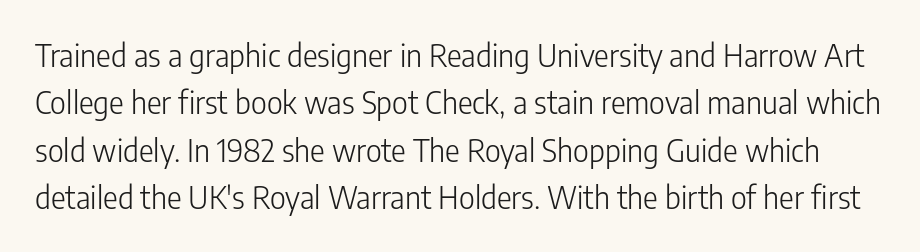
{"serif": "no", "italic": "no", "bold": "no", "weight": "light", "width": "condensed", "stroke_contrast": "low", "x_height": "medium", "monospaced": "no", "underline": "no", "line_spacing": "normal", "line_spacing_ratio": 1.53, "letter_spacing": "normal", "letter_spacing_em": 0.0, "glyph_px": 31}
